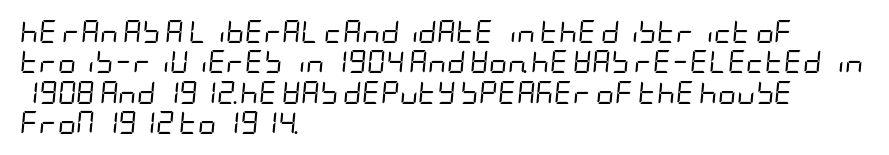
{"italic": "yes", "lean": "right", "slant_degrees": 5, "bold": "no", "underline": "no", "align": "left", "line_spacing": "normal", "line_spacing_ratio": 1.32, "letter_spacing": "normal", "letter_spacing_em": 0.0, "glyph_px": 23}
